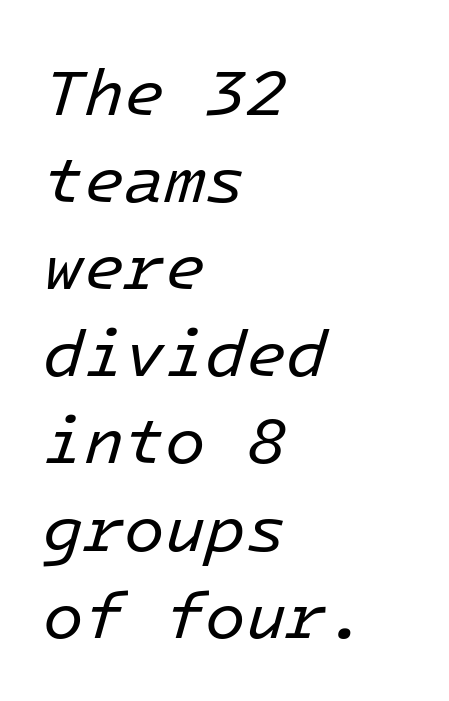
This block has exactly the height ordinary leading produces. Glance below the letters and you will spot only blank space. Which margin do the lines hug? The left one — the right edge is uneven. Think standard paragraph weight, or any step lighter than that. A typesetter would call this monospace, since all characters share one set width. No extra tracking has been applied to these lines.
